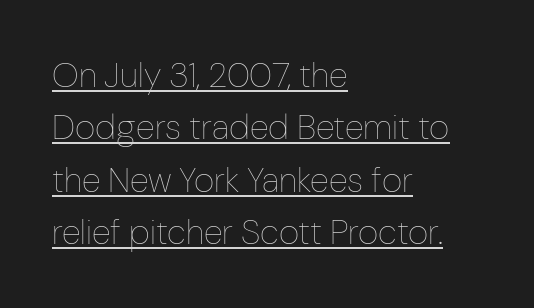
The image shows 35 px thin, condensed type, upright; set left-aligned, normal line spacing (1.5x), normal letter spacing, underlined; low stroke contrast and a medium x-height.
